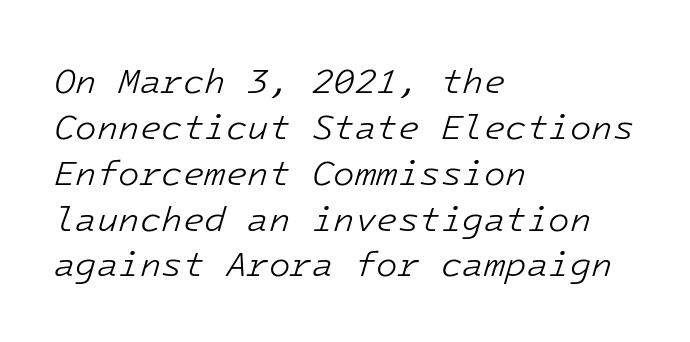
The area under the type is left untouched. The font is comparable to plain body text, perhaps lighter. The rows are spaced the way most documents space them. Look at the tracking — it's just the regular setting, nothing added.
